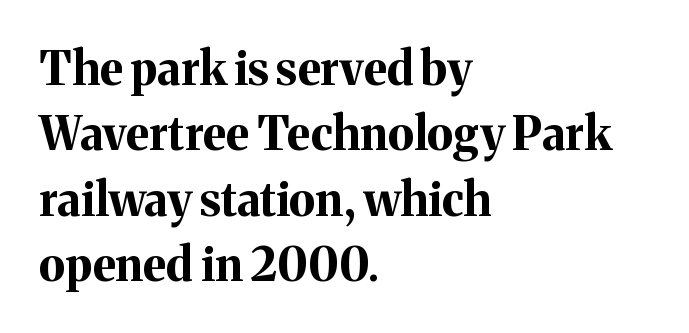
{"serif": "yes", "italic": "no", "bold": "yes", "weight": "bold", "width": "normal", "stroke_contrast": "medium", "x_height": "medium", "monospaced": "no", "underline": "no", "align": "left", "line_spacing": "normal", "line_spacing_ratio": 1.42, "letter_spacing": "normal", "letter_spacing_em": 0.0, "glyph_px": 46}
